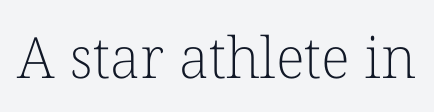
{"serif": "yes", "italic": "no", "bold": "no", "weight": "light", "width": "normal", "stroke_contrast": "low", "x_height": "medium", "monospaced": "no", "underline": "no", "letter_spacing": "normal", "letter_spacing_em": 0.0, "glyph_px": 57}
